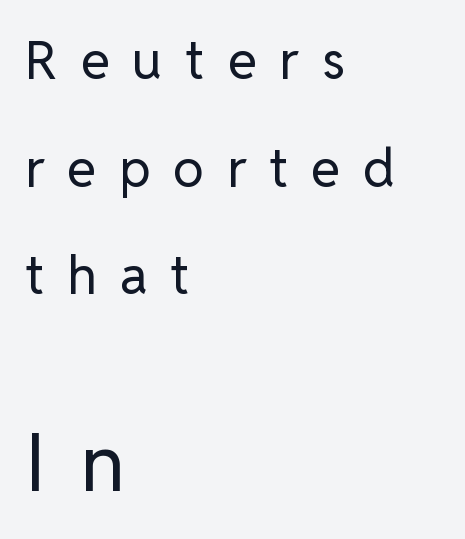
The image shows 79 px regular-weight sans-serif type, upright; set left-aligned, loose line spacing (2.03x), unusually wide letter spacing (+0.43 em), not underlined; the second (bottom) block is 1.49x larger; low stroke contrast and a medium x-height.
